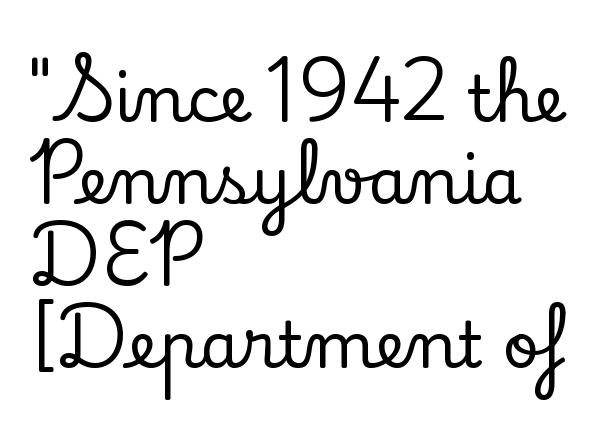
Q: Is the text italic (slanted)? A: No, it is upright.
Q: Is the typeface a serif or a sans-serif typeface? A: Serif.
Q: Is the text underlined? A: No.
Q: How is the paragraph aligned? A: Left-aligned.
Q: Is the spacing between letters normal or unusually wide? A: Normal.
Q: Is the spacing between lines tight, normal or loose? A: Normal.
Q: Width (condensed, normal, or wide)? A: Normal.
Q: Stroke contrast? A: Low.
Q: x-height? A: Small.
Q: Monospaced? A: No.
